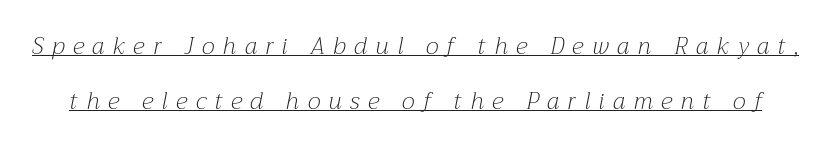
Observe the lean: these are italic letterforms. Rows of type keep a wide berth in the vertical direction. Each word looks stretched out because of the extra space between its letters. The string is rendered with underlining switched on. Summary of weight: not heavy and not bold.
